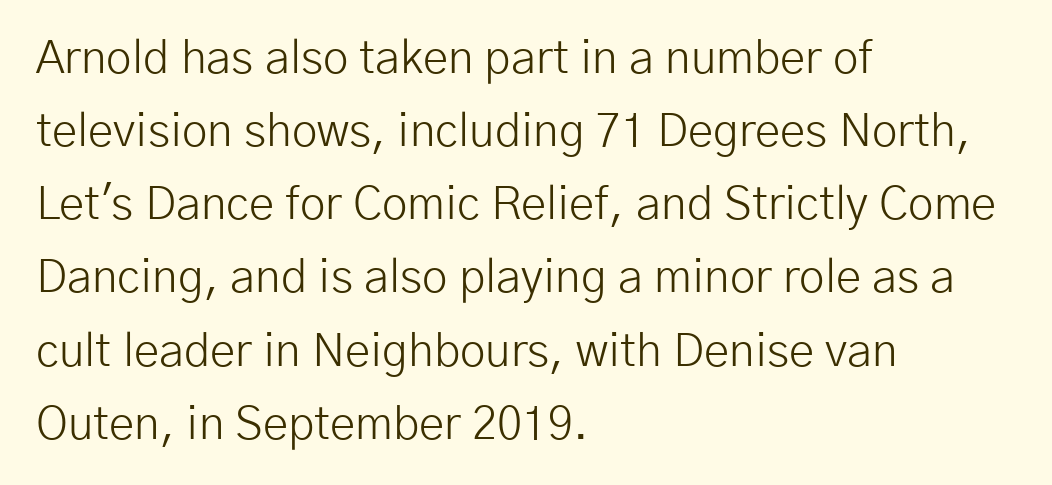
Q: Is the text bold? A: No.
Q: Is the text italic (slanted)? A: No, it is upright.
Q: Is the typeface a serif or a sans-serif typeface? A: Sans-serif.
Q: Is the text underlined? A: No.
Q: How is the paragraph aligned? A: Left-aligned.
Q: Is the spacing between letters normal or unusually wide? A: Normal.
Q: Is the spacing between lines tight, normal or loose? A: Normal.
Q: Width (condensed, normal, or wide)? A: Normal.
Q: Stroke contrast? A: Low.
Q: x-height? A: Medium.
Q: Monospaced? A: No.
